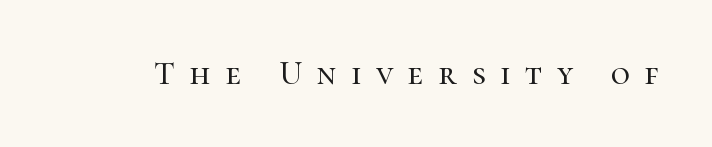
Q: Is the text italic (slanted)? A: No, it is upright.
Q: Is the typeface a serif or a sans-serif typeface? A: Serif.
Q: Is the text underlined? A: No.
Q: Is the spacing between letters normal or unusually wide? A: Unusually wide.
Q: Width (condensed, normal, or wide)? A: Normal.
Q: Stroke contrast? A: High.
Q: x-height? A: Medium.
Q: Monospaced? A: No.
